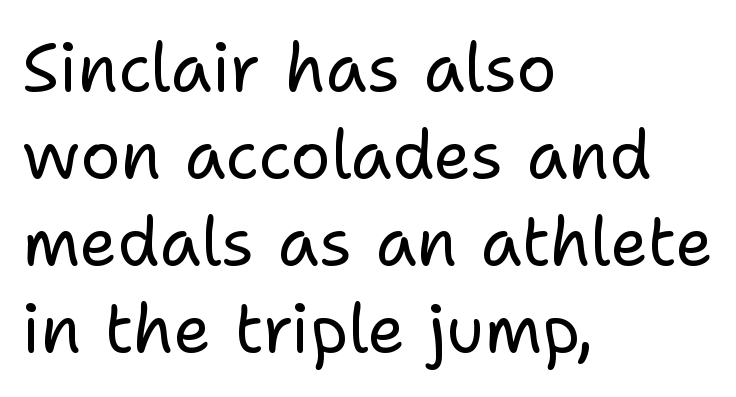
{"serif": "no", "italic": "no", "bold": "no", "weight": "regular", "width": "normal", "stroke_contrast": "low", "x_height": "medium", "monospaced": "no", "underline": "no", "align": "left", "line_spacing": "normal", "line_spacing_ratio": 1.3, "letter_spacing": "normal", "letter_spacing_em": 0.0, "glyph_px": 67}
